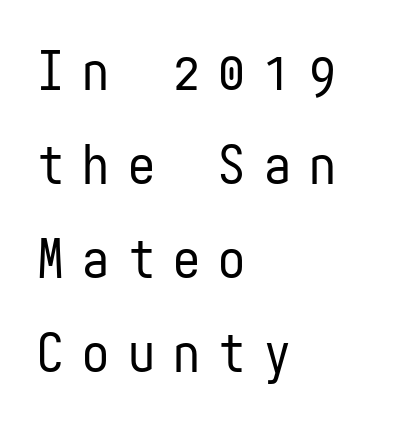
The image shows 54 px regular-weight, condensed sans-serif type, upright, monospaced; set left-aligned, line spacing 1.74x, unusually wide letter spacing (+0.34 em), not underlined; low stroke contrast and a medium x-height.
